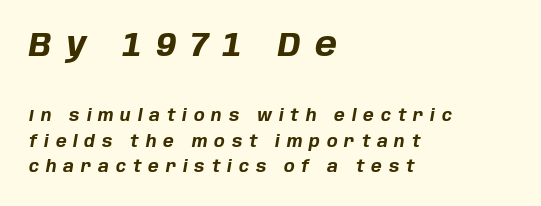
Whoever set this made the first block the dominant, larger element. A typesetter would call this leading conventional body-copy spacing. Layout note: lines flush left. The foot of each line stays bare and open.
